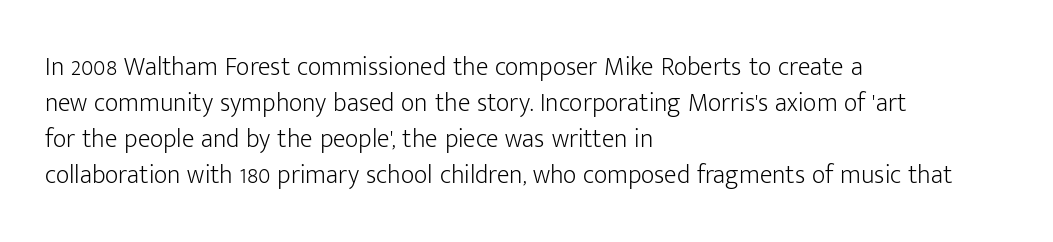
The image shows 26 px text type, upright; set left-aligned, normal line spacing (1.38x), normal letter spacing, not underlined.
